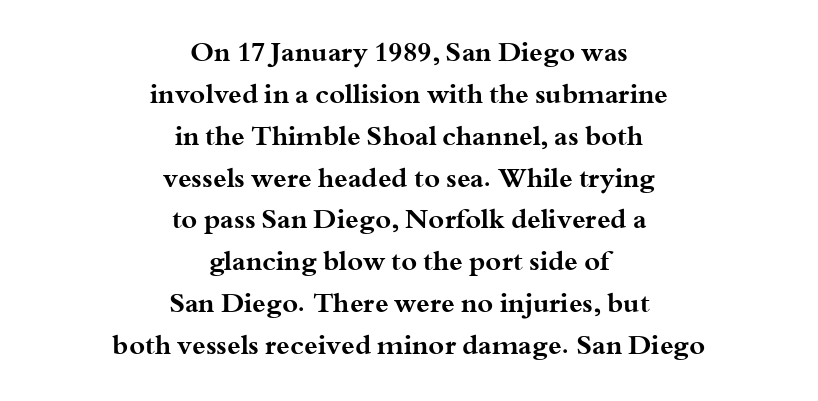
Q: Is the text bold? A: Yes.
Q: Is the text italic (slanted)? A: No, it is upright.
Q: Is the text underlined? A: No.
Q: How is the paragraph aligned? A: Centered.
Q: Is the spacing between letters normal or unusually wide? A: Normal.
Q: Is the spacing between lines tight, normal or loose? A: Normal.
